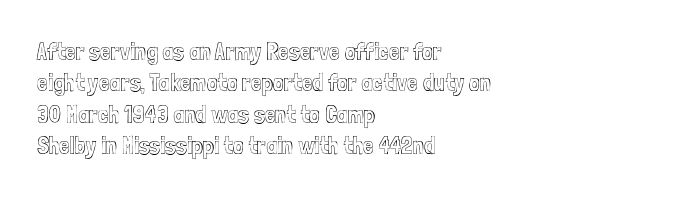
The image shows 24 px text type, upright; set left-aligned, normal line spacing (1.31x), normal letter spacing, not underlined.
